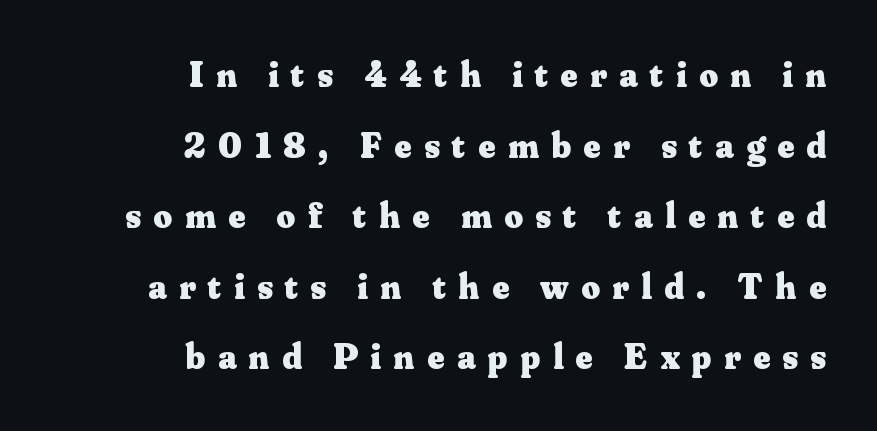
Compared with an ordinary text face, these strokes are far heavier — a full bold. The space beneath each line is pristine and unruled. Font category for this specimen: serif. This sample trades compactness for vertical openness between lines. Quick note: not italic, upright.
